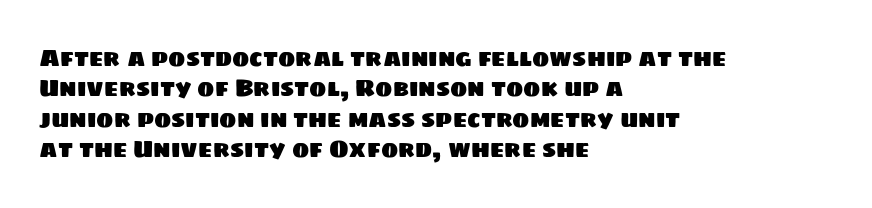
The image shows 23 px text type; set left-aligned, normal line spacing (1.32x), normal letter spacing, not underlined.
